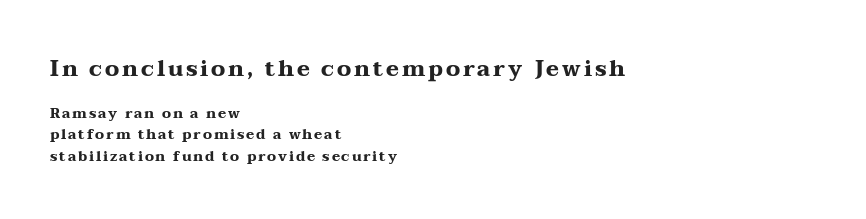
{"italic": "no", "bold": "yes", "underline": "no", "align": "left", "line_spacing": "normal", "line_spacing_ratio": 1.52, "larger_block": "first", "size_ratio": 1.57, "glyph_px": 22}
